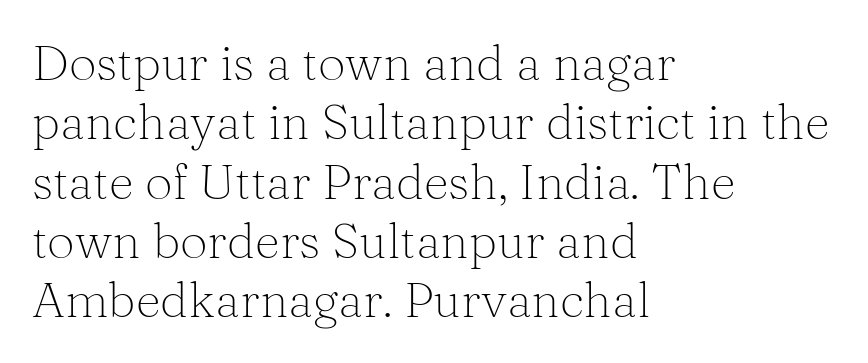
Q: Is the text bold? A: No.
Q: Is the text italic (slanted)? A: No, it is upright.
Q: Is the typeface a serif or a sans-serif typeface? A: Serif.
Q: Is the text underlined? A: No.
Q: How is the paragraph aligned? A: Left-aligned.
Q: Is the spacing between letters normal or unusually wide? A: Normal.
Q: Width (condensed, normal, or wide)? A: Normal.
Q: Stroke contrast? A: Medium.
Q: x-height? A: Medium.
Q: Monospaced? A: No.
